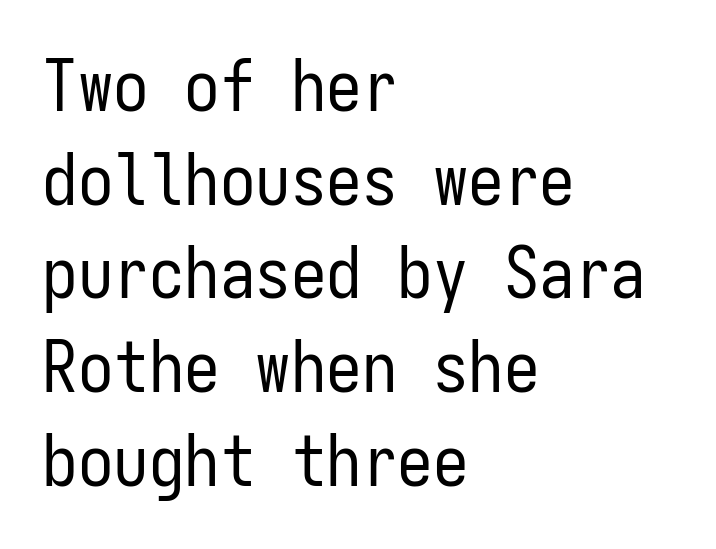
{"serif": "no", "italic": "no", "bold": "no", "weight": "regular", "width": "condensed", "stroke_contrast": "low", "x_height": "medium", "monospaced": "yes", "underline": "no", "align": "left", "line_spacing": "normal", "line_spacing_ratio": 1.32, "letter_spacing": "normal", "letter_spacing_em": 0.0, "glyph_px": 71}
